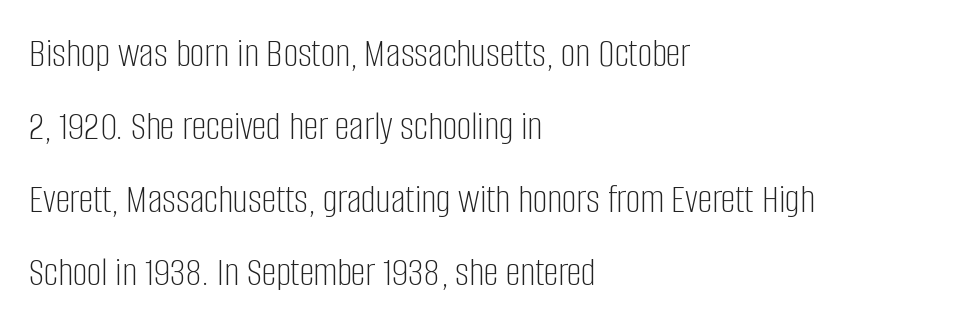
The image shows 41 px light, condensed sans-serif type, upright; set left-aligned, line spacing 1.78x, normal letter spacing, not underlined; low stroke contrast and a large x-height.
